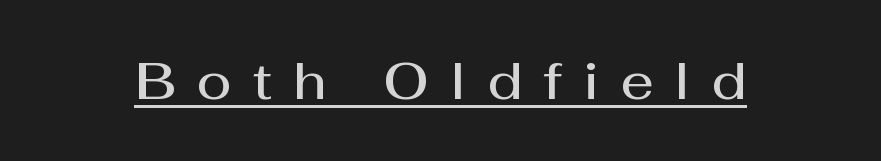
{"serif": "no", "italic": "no", "bold": "semi", "weight": "semibold", "width": "normal", "stroke_contrast": "medium", "x_height": "medium", "monospaced": "no", "underline": "yes", "letter_spacing": "wide", "letter_spacing_em": 0.41, "glyph_px": 52}
